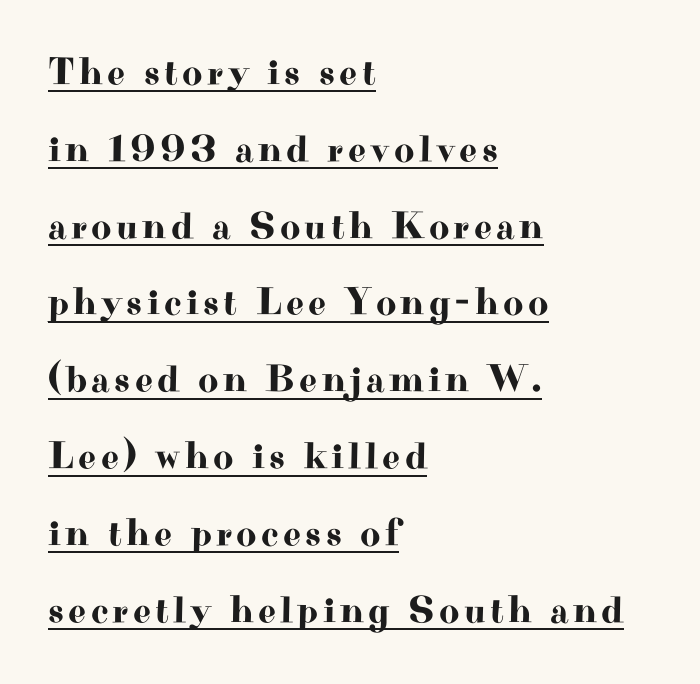
Alignment: flush left. A continuous stroke trails under the words, as in a hyperlink. The letters advance in unequal steps, a hallmark of proportional type. The typeface chosen for these lines features serifs.
